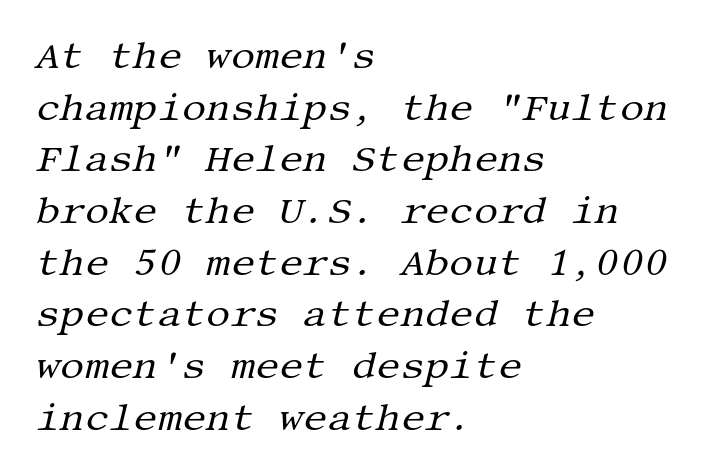
The words here are not underlined. The designer left line spacing at the default. Compared with a centered layout, this one pins lines to the left instead. If you drew a line through each stem, it would be angled. Tracking value appears to be zero — textbook default spacing. The font family rendered here belongs to the serif group.
